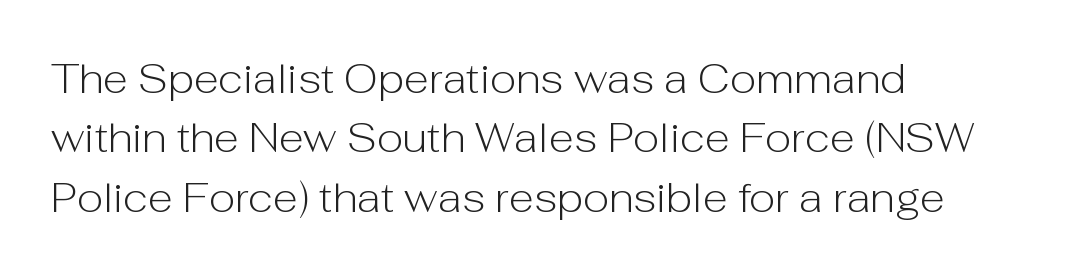
The foot of each line stays bare and open. Notice how the passage keeps a crisp vertical edge on the left only. The strokes are not fattened; the text isn't bold. This is sans-serif lettering, the kind often seen on screens and signage. The rendering uses natural spacing where letterforms have individual widths. The passage shown stacks its lines at a standard gap.
